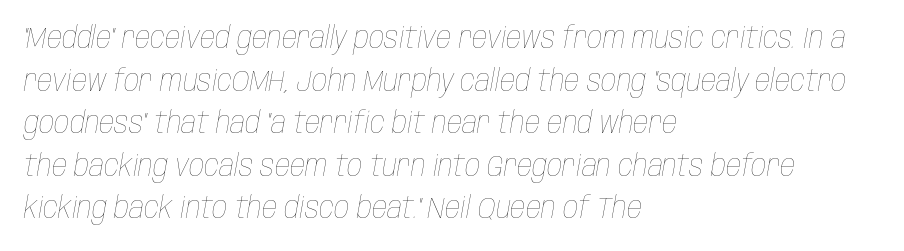
What's the leading like? Ordinary, nothing unusual. Is the block centered? No — it sits flush against the left margin. Is this a fixed-width face? No — the glyphs have proportional, varying widths. Summary of weight: not heavy and not bold. Default kerning and tracking; the words read as compact shapes. Clear beneath every line of the passage.
